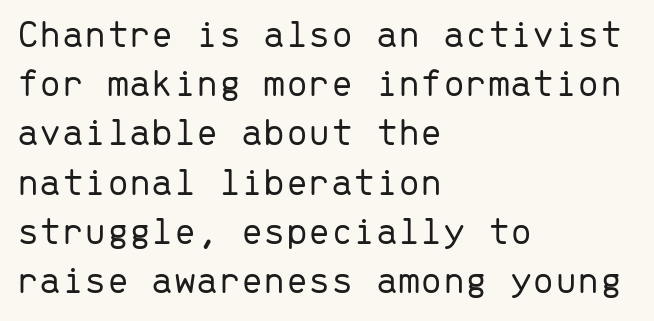
The image shows 40 px light sans-serif type, upright, monospaced; set left-aligned, line spacing 1.23x, normal letter spacing, not underlined; low stroke contrast and a medium x-height.
